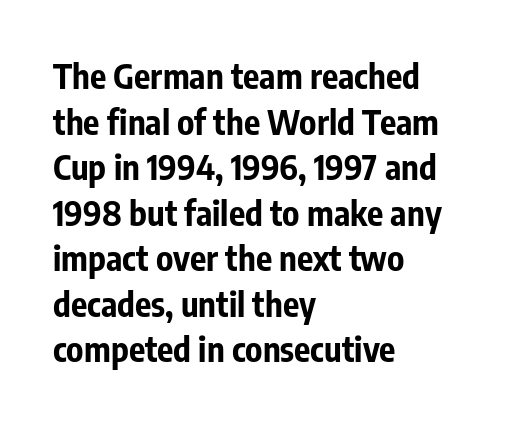
{"serif": "no", "italic": "no", "bold": "yes", "weight": "bold", "width": "condensed", "stroke_contrast": "low", "x_height": "medium", "monospaced": "no", "underline": "no", "align": "left", "line_spacing": "normal", "line_spacing_ratio": 1.34, "letter_spacing": "normal", "letter_spacing_em": 0.0, "glyph_px": 34}
